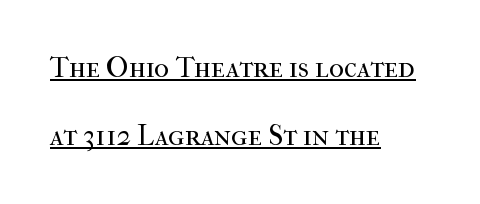
The image shows 29 px regular-weight serif type, upright; set left-aligned, loose line spacing (2.36x), normal letter spacing, underlined; high stroke contrast and a medium x-height.
